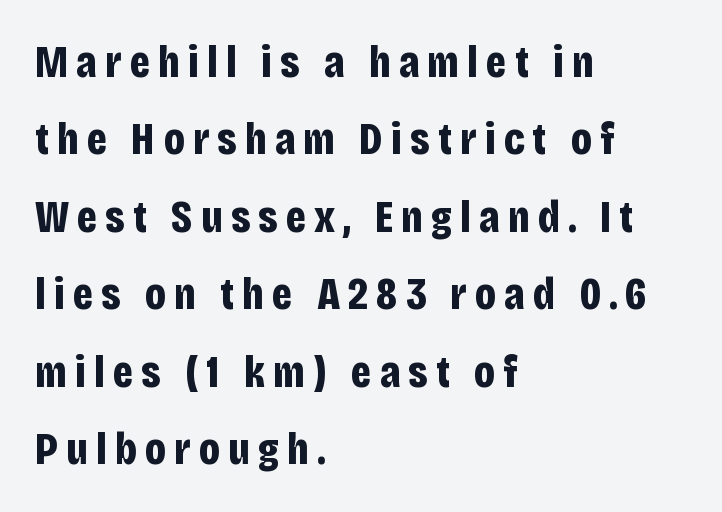
The image shows 45 px bold, condensed sans-serif type, upright; set left-aligned, line spacing 1.72x, not underlined; low stroke contrast and a large x-height.
